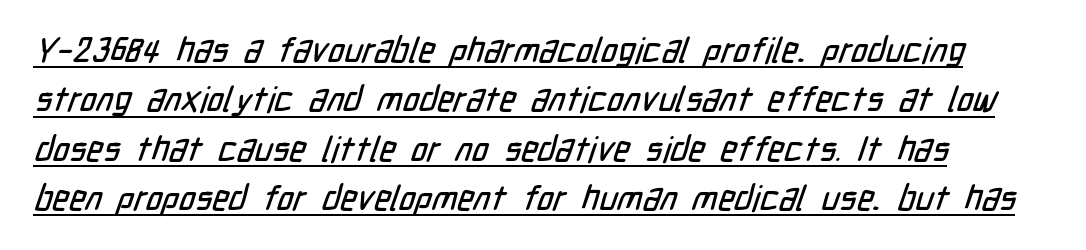
{"serif": "no", "width": "condensed", "stroke_contrast": "low", "x_height": "medium", "monospaced": "no", "underline": "yes", "align": "left", "line_spacing": "normal", "line_spacing_ratio": 1.41, "letter_spacing": "normal", "letter_spacing_em": 0.0, "glyph_px": 35}
